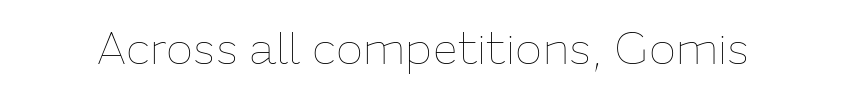
{"italic": "no", "bold": "no", "weight": "thin", "width": "normal", "stroke_contrast": "low", "x_height": "medium", "monospaced": "no", "underline": "no", "letter_spacing": "normal", "letter_spacing_em": 0.0, "glyph_px": 45}
